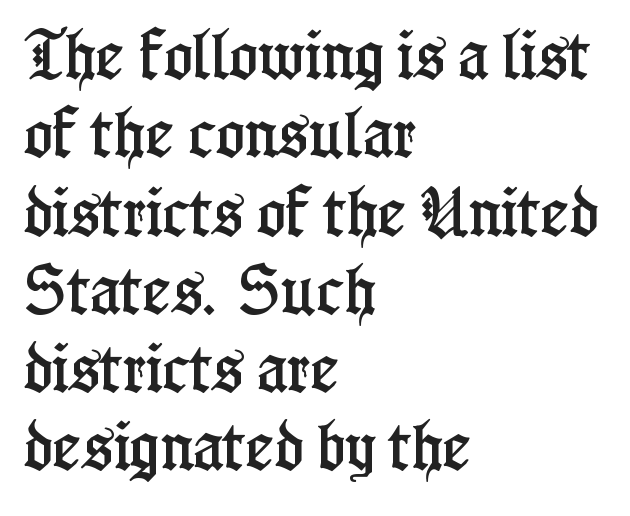
Reading down the column, the eye jumps a familiar distance to each next line. Characters remain perfectly vertical along every line. These lines are set flush left with a ragged right edge. Glance below the letters and you will spot only blank space. The face used here is proportionally spaced, like ordinary book or web type.
